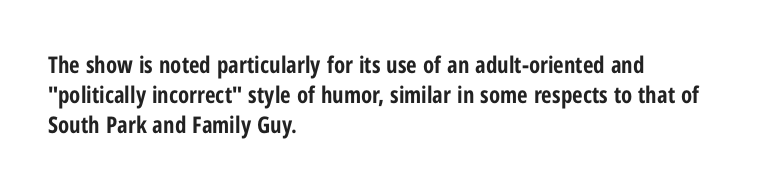
{"italic": "no", "bold": "yes", "underline": "no", "align": "left", "line_spacing": "normal", "line_spacing_ratio": 1.3, "letter_spacing": "normal", "letter_spacing_em": 0.0, "glyph_px": 23}
